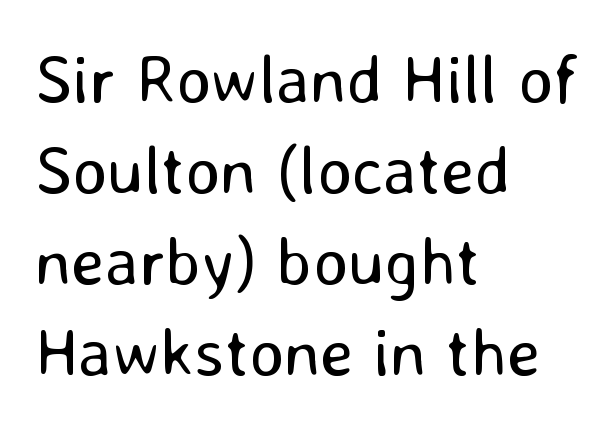
Q: Is the text bold? A: No.
Q: Is the text italic (slanted)? A: No, it is upright.
Q: Is the typeface a serif or a sans-serif typeface? A: Sans-serif.
Q: Is the text underlined? A: No.
Q: How is the paragraph aligned? A: Left-aligned.
Q: Is the spacing between letters normal or unusually wide? A: Normal.
Q: Is the spacing between lines tight, normal or loose? A: Normal.
Q: Width (condensed, normal, or wide)? A: Normal.
Q: Stroke contrast? A: Low.
Q: x-height? A: Medium.
Q: Monospaced? A: No.
